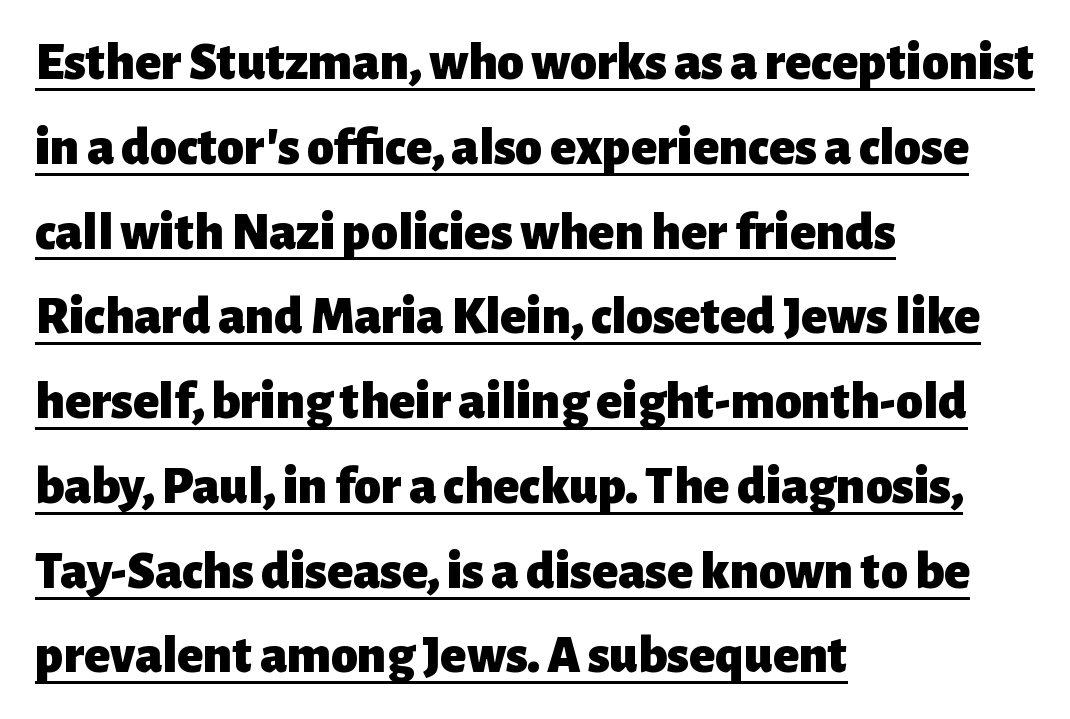
Q: Is the text bold? A: Yes.
Q: Is the text italic (slanted)? A: No, it is upright.
Q: Is the typeface a serif or a sans-serif typeface? A: Sans-serif.
Q: Is the text underlined? A: Yes.
Q: How is the paragraph aligned? A: Left-aligned.
Q: Is the spacing between letters normal or unusually wide? A: Normal.
Q: Is the spacing between lines tight, normal or loose? A: Normal.
Q: Width (condensed, normal, or wide)? A: Normal.
Q: Stroke contrast? A: Low.
Q: x-height? A: Medium.
Q: Monospaced? A: No.
